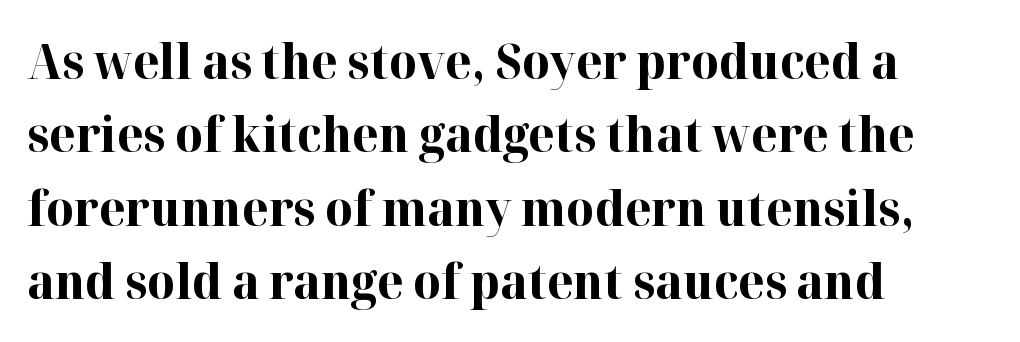
{"serif": "yes", "italic": "no", "bold": "yes", "weight": "bold", "width": "normal", "stroke_contrast": "high", "x_height": "medium", "monospaced": "no", "underline": "no", "align": "left", "line_spacing": "normal", "line_spacing_ratio": 1.53, "letter_spacing": "normal", "letter_spacing_em": 0.0, "glyph_px": 48}
